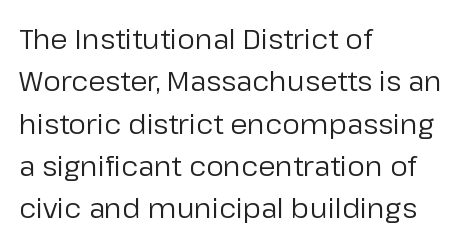
The image shows 28 px regular-weight sans-serif type, upright; set left-aligned, normal line spacing (1.51x), normal letter spacing, not underlined; low stroke contrast and a medium x-height.
